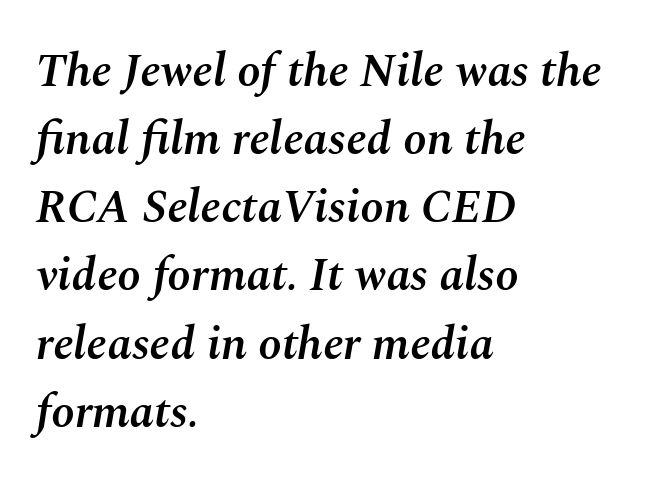
Q: Is the text bold? A: Semi-bold.
Q: Is the text italic (slanted)? A: Yes, it leans right by about 10 degrees.
Q: Is the text underlined? A: No.
Q: How is the paragraph aligned? A: Left-aligned.
Q: Is the spacing between letters normal or unusually wide? A: Normal.
Q: Is the spacing between lines tight, normal or loose? A: Normal.
Q: Width (condensed, normal, or wide)? A: Normal.
Q: Stroke contrast? A: Medium.
Q: x-height? A: Medium.
Q: Monospaced? A: No.
